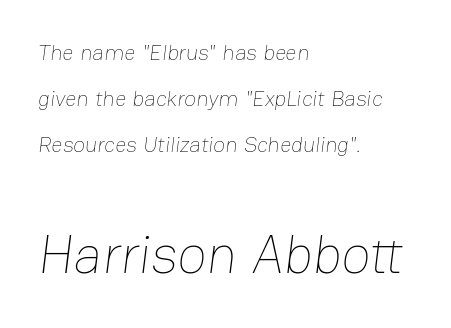
Honestly, the letter spacing is just normal — you wouldn't notice it. The zone under the glyphs is completely vacant. Which chunk is bigger? The second one — the bottom block dwarfs the top. Teacher's note: observe the even left margin — that is flush-left alignment.
